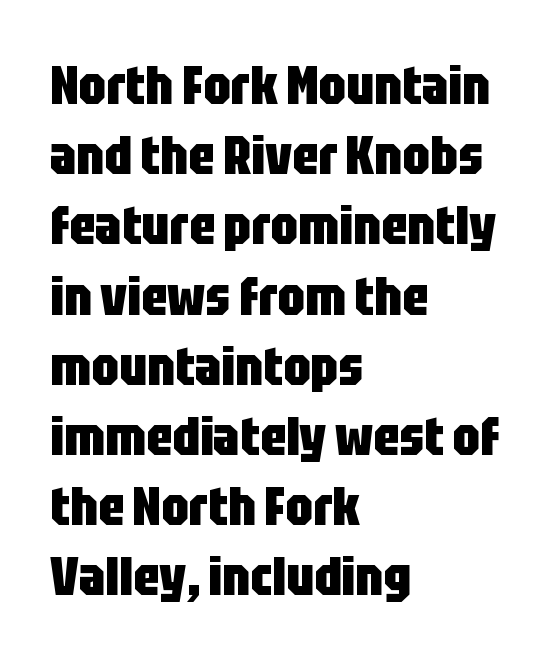
The image shows 54 px heavy, condensed sans-serif type, upright; set left-aligned, normal line spacing (1.3x), normal letter spacing, not underlined; low stroke contrast and a large x-height.
